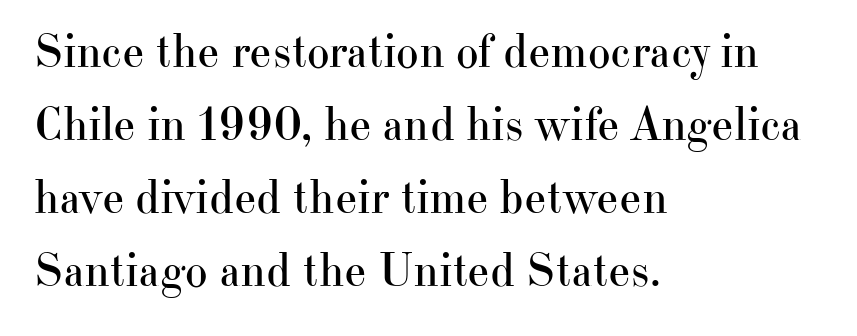
Q: Is the text bold? A: No.
Q: Is the text italic (slanted)? A: No, it is upright.
Q: Is the typeface a serif or a sans-serif typeface? A: Serif.
Q: Is the text underlined? A: No.
Q: How is the paragraph aligned? A: Left-aligned.
Q: Is the spacing between letters normal or unusually wide? A: Normal.
Q: Is the spacing between lines tight, normal or loose? A: Normal.
Q: Width (condensed, normal, or wide)? A: Normal.
Q: Stroke contrast? A: High.
Q: x-height? A: Small.
Q: Monospaced? A: No.
